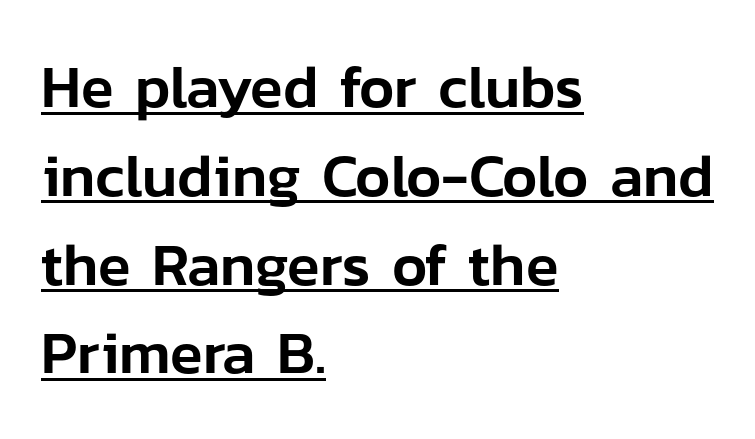
Looks like someone drew a line under every word here. The passage is arranged the way most books set body copy — flush left. Serif or sans? Sans — the stroke terminals are bare. These lines sit exactly where default settings would place them. If you drew a line through each stem, it would be perfectly vertical.
